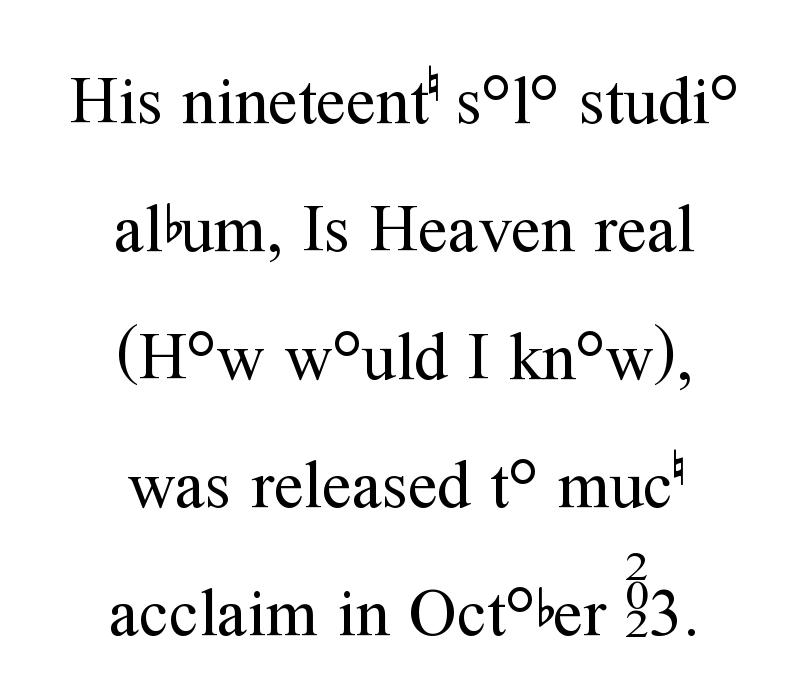
{"serif": "yes", "italic": "no", "bold": "no", "weight": "regular", "width": "normal", "stroke_contrast": "medium", "x_height": "medium", "monospaced": "no", "underline": "no", "align": "center", "line_spacing": "loose", "line_spacing_ratio": 1.91, "letter_spacing": "normal", "letter_spacing_em": 0.0, "glyph_px": 67}
